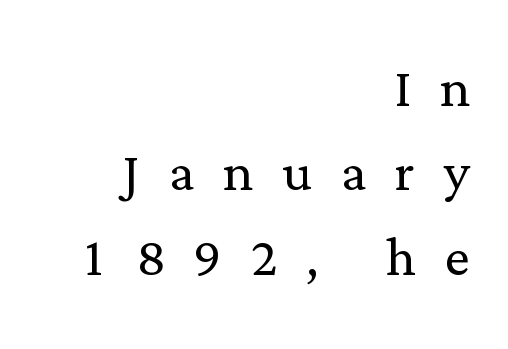
{"serif": "yes", "italic": "no", "bold": "no", "weight": "light", "width": "normal", "stroke_contrast": "low", "x_height": "medium", "monospaced": "no", "underline": "no", "align": "right", "line_spacing_ratio": 1.19, "letter_spacing": "wide", "letter_spacing_em": 0.4, "glyph_px": 71}
